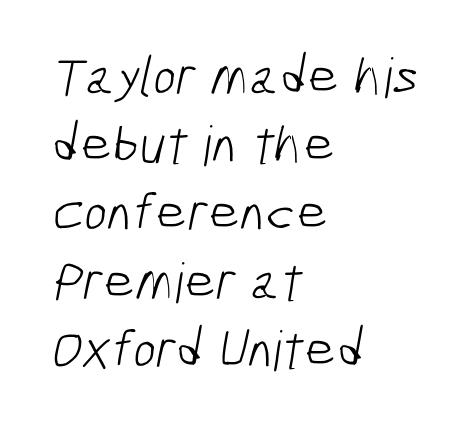
Q: Is the text bold? A: No.
Q: Is the typeface a serif or a sans-serif typeface? A: Sans-serif.
Q: Is the text underlined? A: No.
Q: How is the paragraph aligned? A: Left-aligned.
Q: Is the spacing between letters normal or unusually wide? A: Normal.
Q: Width (condensed, normal, or wide)? A: Condensed.
Q: Stroke contrast? A: Low.
Q: x-height? A: Medium.
Q: Monospaced? A: No.
